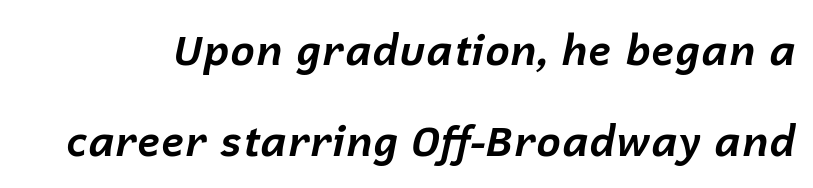
{"italic": "yes", "lean": "right", "slant_degrees": 12, "bold": "yes", "weight": "bold", "width": "normal", "stroke_contrast": "low", "x_height": "medium", "monospaced": "no", "underline": "no", "line_spacing": "loose", "line_spacing_ratio": 2.16, "letter_spacing": "normal", "letter_spacing_em": 0.0, "glyph_px": 42}
